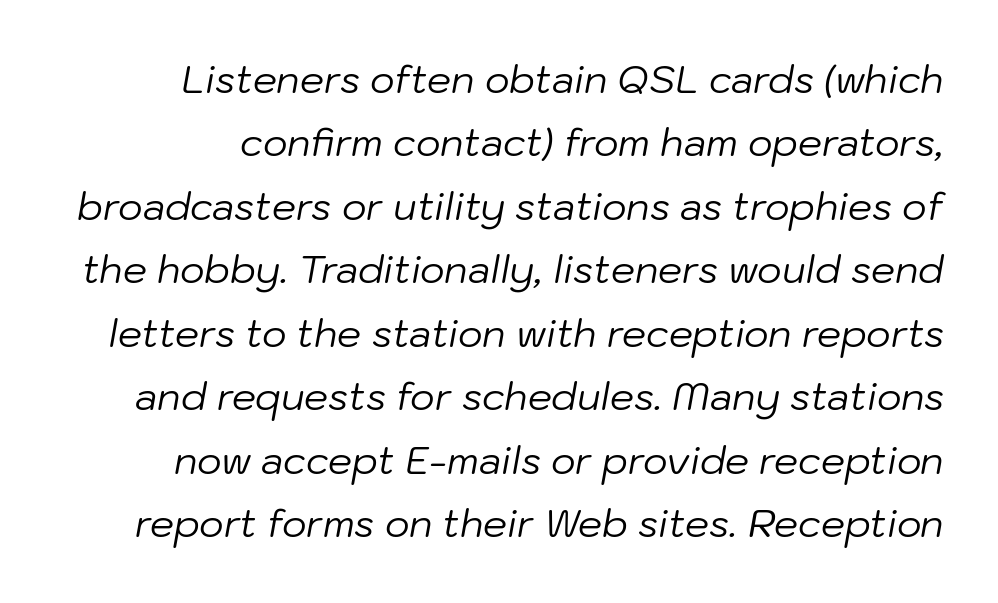
Q: Is the text bold? A: No.
Q: Is the text italic (slanted)? A: Yes, it leans right by about 10 degrees.
Q: Is the text underlined? A: No.
Q: Is the spacing between letters normal or unusually wide? A: Normal.
Q: Is the spacing between lines tight, normal or loose? A: Normal.
Q: Width (condensed, normal, or wide)? A: Normal.
Q: Stroke contrast? A: Low.
Q: x-height? A: Medium.
Q: Monospaced? A: No.
